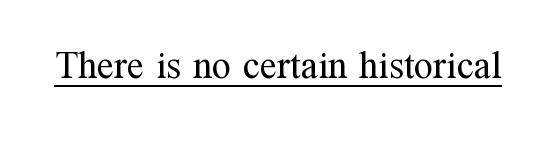
These lines are rendered in a variable-pitch font. A light-to-regular cut is what we see here. The rendering shows small feet on the letterforms — a serif design. The lettering is marked with a stroke running underneath it. The face used here is rendered with its standard letterfit.
